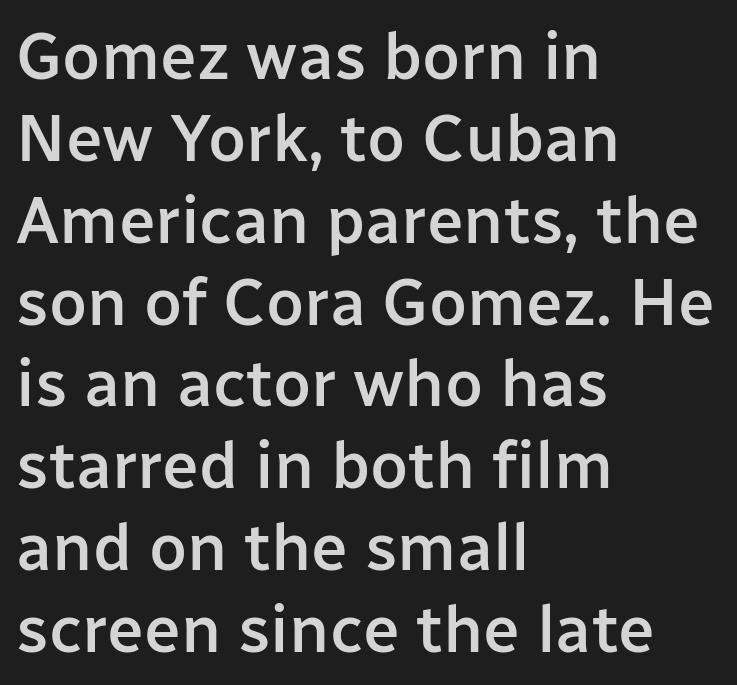
{"serif": "no", "italic": "no", "bold": "semi", "weight": "semibold", "width": "normal", "stroke_contrast": "low", "x_height": "medium", "monospaced": "no", "underline": "no", "align": "left", "line_spacing_ratio": 1.24, "letter_spacing": "normal", "letter_spacing_em": 0.0, "glyph_px": 66}
